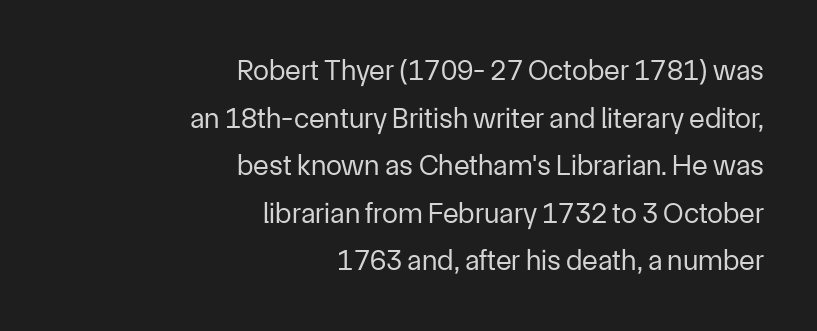
{"serif": "no", "italic": "no", "bold": "no", "weight": "regular", "width": "normal", "stroke_contrast": "low", "x_height": "medium", "monospaced": "no", "underline": "no", "align": "right", "line_spacing": "normal", "line_spacing_ratio": 1.64, "letter_spacing": "normal", "letter_spacing_em": 0.0, "glyph_px": 29}
